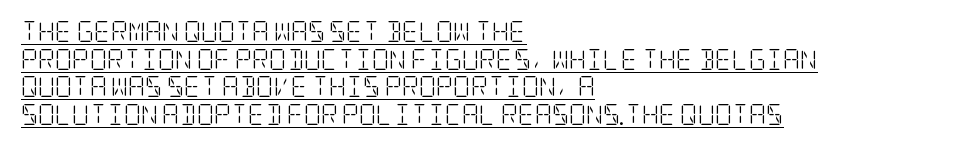
The image shows 21 px text type, upright; set left-aligned, normal line spacing (1.31x), normal letter spacing, underlined.
